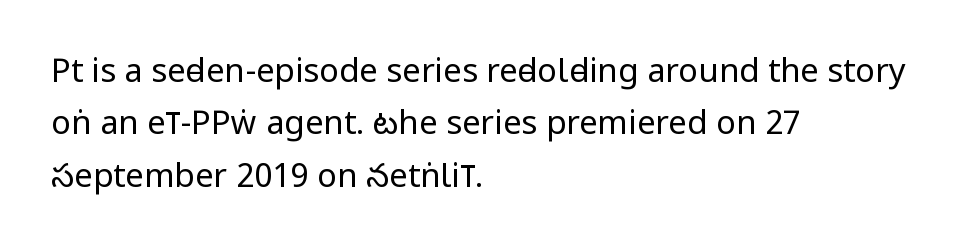
Q: Is the text bold? A: No.
Q: Is the text italic (slanted)? A: No, it is upright.
Q: Is the typeface a serif or a sans-serif typeface? A: Sans-serif.
Q: Is the text underlined? A: No.
Q: How is the paragraph aligned? A: Left-aligned.
Q: Is the spacing between letters normal or unusually wide? A: Normal.
Q: Is the spacing between lines tight, normal or loose? A: Normal.
Q: Width (condensed, normal, or wide)? A: Condensed.
Q: Stroke contrast? A: Low.
Q: x-height? A: Large.
Q: Monospaced? A: No.
